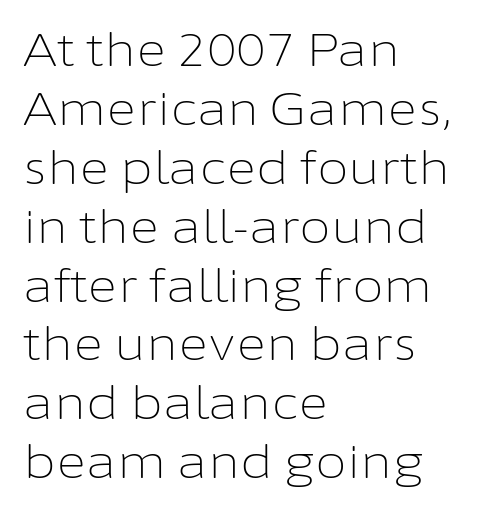
{"serif": "no", "italic": "no", "bold": "no", "weight": "light", "width": "normal", "stroke_contrast": "low", "x_height": "medium", "monospaced": "no", "underline": "no", "align": "left", "line_spacing": "normal", "line_spacing_ratio": 1.28, "letter_spacing": "normal", "letter_spacing_em": 0.0, "glyph_px": 46}
